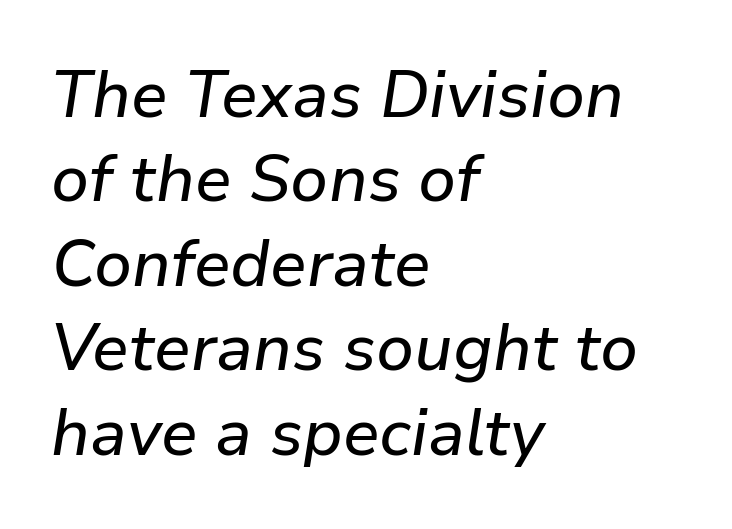
Short note: letters normally spaced. Check under the words: just untouched page. Compared with a centered layout, this one pins lines to the left instead. The designer left line spacing at the default. Would a proofreader flag this as italicized? Yes.
